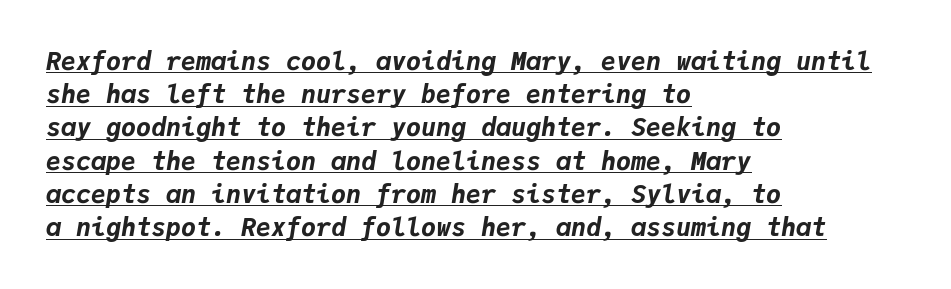
Nobody touched the tracking dial on this one. These lines were composed using italics. Regular leading. The lines in this sample share a left origin and differ only in where they stop. In terms of weight, the rendering is a true, heavy bold. Each line of the rendering has a horizontal stroke beneath the glyphs.
